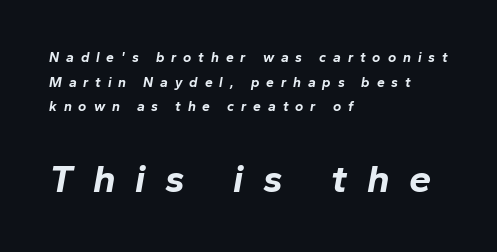
The composition opens small and finishes big. Here the glyphs are tracked loosely, breaking word shapes into spaced letters. Emphasis-style slanted type is in use. Line beginnings align vertically; line endings do not. The space directly below the letters is spotless. What weight is shown? A full bold with thick strokes.
